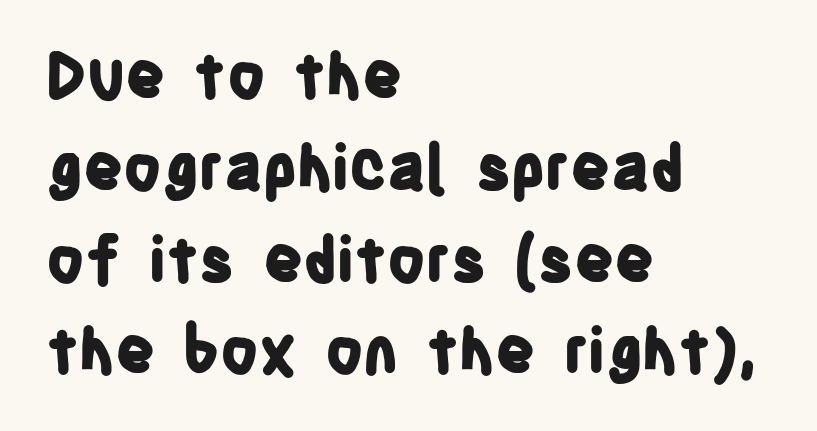
Each new line begins a customary step beneath the previous one. The foot of each line stays bare and open. Horizontally, the lines are justified to the leading edge only. Notice how the stems are strictly vertical — no italics here.
